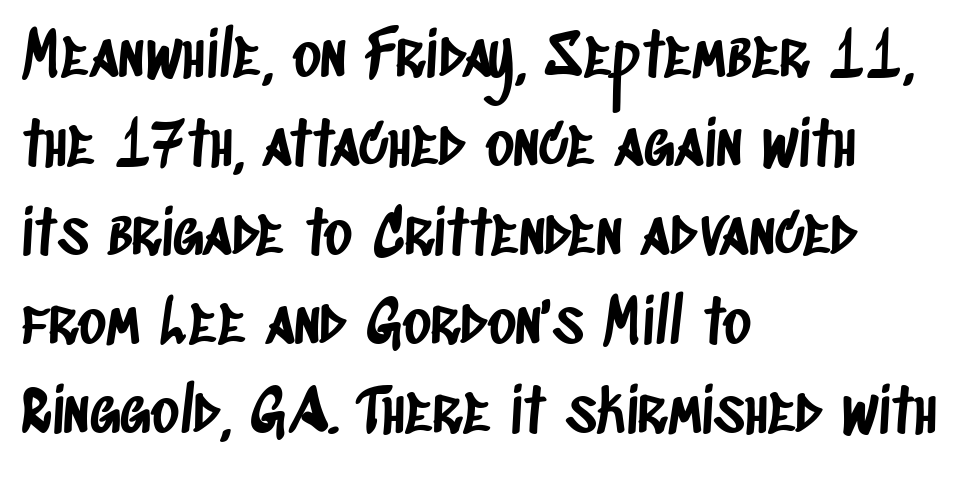
{"serif": "no", "width": "condensed", "stroke_contrast": "low", "x_height": "large", "monospaced": "no", "underline": "no", "align": "left", "line_spacing": "normal", "line_spacing_ratio": 1.46, "letter_spacing": "normal", "letter_spacing_em": 0.0, "glyph_px": 61}
